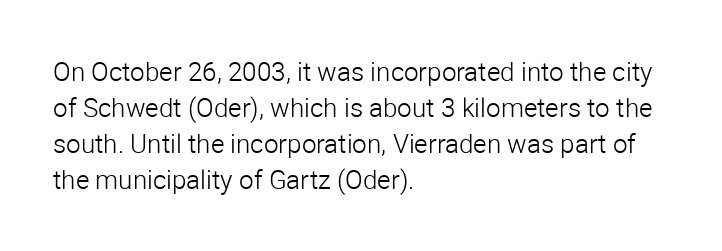
Teacher's note: observe the even left margin — that is flush-left alignment. Students, note that the glyphs here touch the page at normal intervals. Do the letters lean? They stand straight. Descenders hang freely into open space. Stem width sits at or under what a default text font uses.
